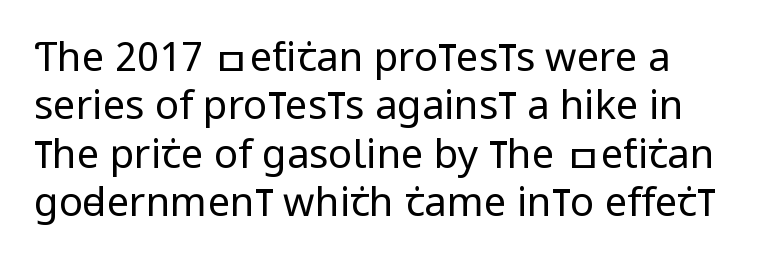
Q: Is the text bold? A: No.
Q: Is the text italic (slanted)? A: No, it is upright.
Q: Is the typeface a serif or a sans-serif typeface? A: Sans-serif.
Q: Is the text underlined? A: No.
Q: How is the paragraph aligned? A: Left-aligned.
Q: Is the spacing between letters normal or unusually wide? A: Normal.
Q: Width (condensed, normal, or wide)? A: Condensed.
Q: Stroke contrast? A: Low.
Q: x-height? A: Large.
Q: Monospaced? A: No.
